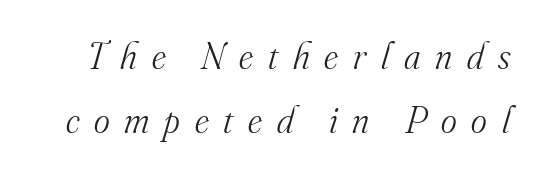
Q: Is the text bold? A: No.
Q: Is the text italic (slanted)? A: Yes, it leans right by about 16 degrees.
Q: Is the typeface a serif or a sans-serif typeface? A: Serif.
Q: Is the text underlined? A: No.
Q: Is the spacing between letters normal or unusually wide? A: Unusually wide.
Q: Is the spacing between lines tight, normal or loose? A: Normal.
Q: Width (condensed, normal, or wide)? A: Normal.
Q: Stroke contrast? A: Medium.
Q: x-height? A: Small.
Q: Monospaced? A: No.
